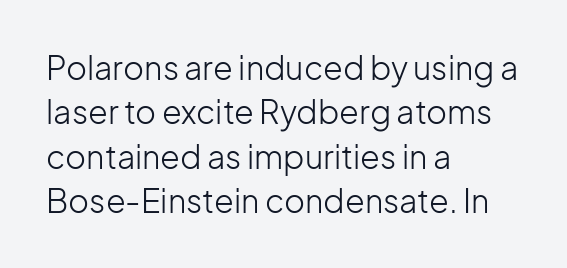
Plain, unruled lines of type. The face used here is proportionally spaced, like ordinary book or web type. Vertical stems look standard width or narrower in stroke. The leading is moderate, giving the passage an even texture.
